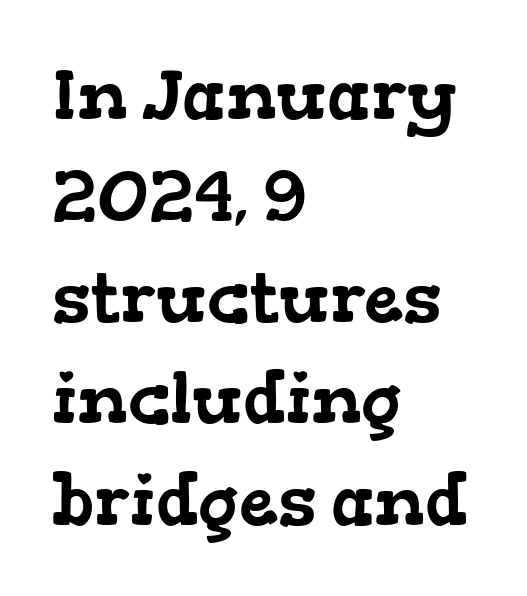
Serifs: yes, visible at the terminals of the letterforms. Summary of vertical rhythm: regular, with standard interline spacing. Do the characters align in a grid? No, the font is proportional. No extra tracking has been applied to these lines. Only glyphs here, with clear space below each row.
